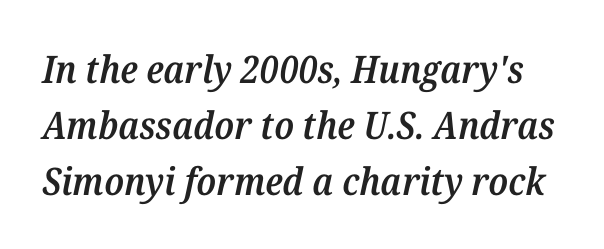
The image shows 38 px semibold serif type, italic (leaning right); set normal line spacing (1.47x), normal letter spacing, not underlined; medium stroke contrast and a medium x-height.
